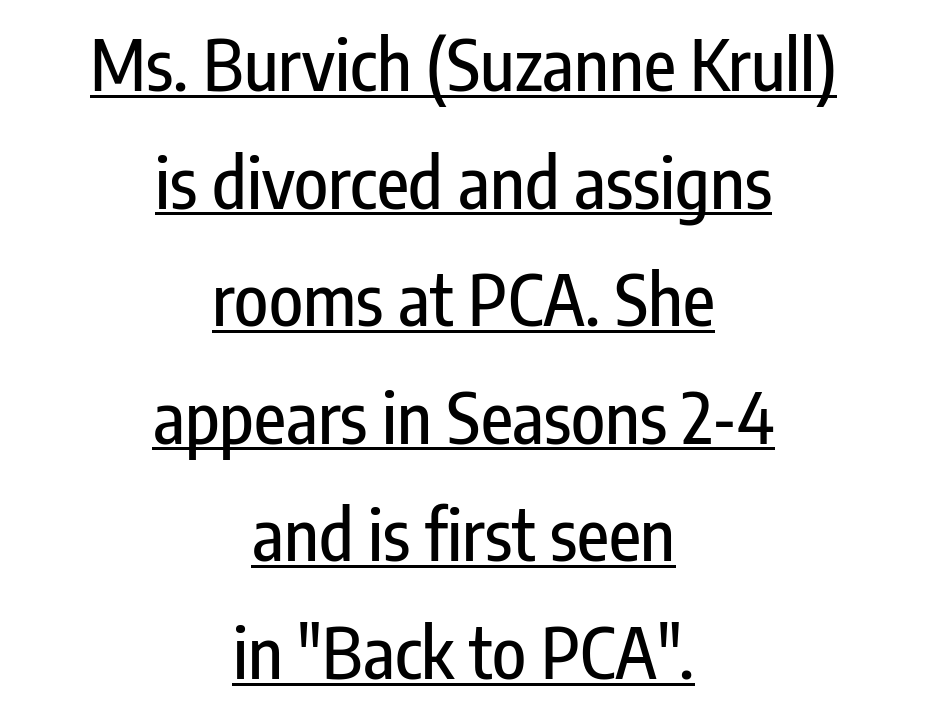
The image shows 70 px condensed sans-serif type, upright; set centered, normal line spacing (1.68x), normal letter spacing, underlined; low stroke contrast and a medium x-height.
